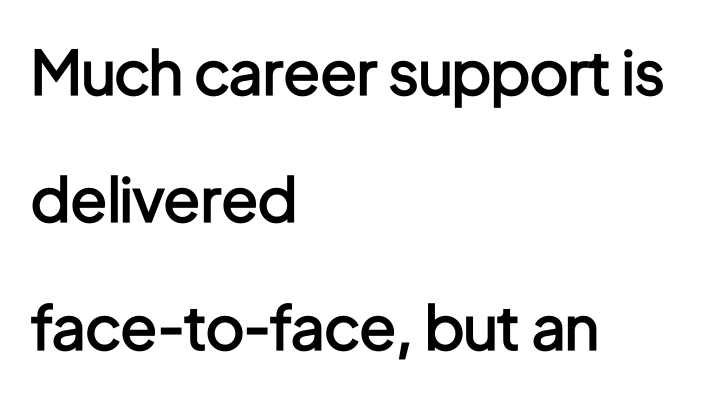
Unmarked baselines from the first word to the last. In terms of weight, the rendering is demibold, just under bold. These lines were composed using upright roman letters. Proportional: the letters do not fall into vertical columns. The line texture is even and compact thanks to regular tracking.
